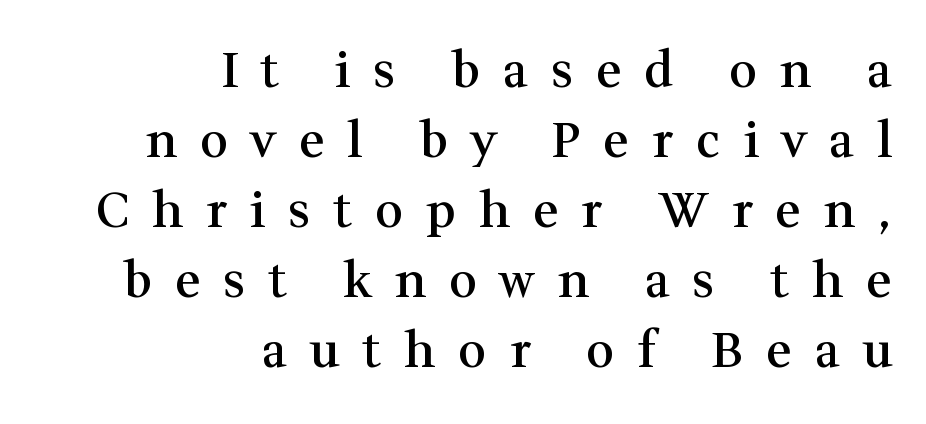
A typesetter would label this face a serif. When letters stand straight like this, we call the style roman or upright. A typesetter would call this heavily tracked-out type. The line-height multiplier appears to be the usual default. Compared with a flush-left layout, this one pins lines to the opposite, right side. Firm but not heavy-handed strokes: this text is semibold.
